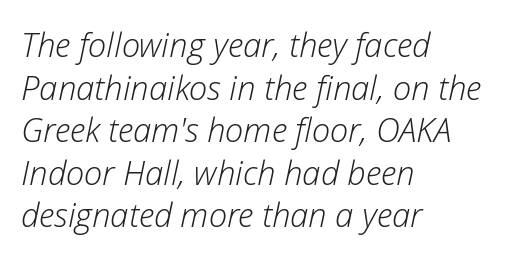
Q: Is the text bold? A: No.
Q: Is the text italic (slanted)? A: Yes, it leans right by about 12 degrees.
Q: Is the text underlined? A: No.
Q: How is the paragraph aligned? A: Left-aligned.
Q: Is the spacing between letters normal or unusually wide? A: Normal.
Q: Is the spacing between lines tight, normal or loose? A: Normal.
Q: Width (condensed, normal, or wide)? A: Normal.
Q: Stroke contrast? A: Low.
Q: x-height? A: Medium.
Q: Monospaced? A: No.
